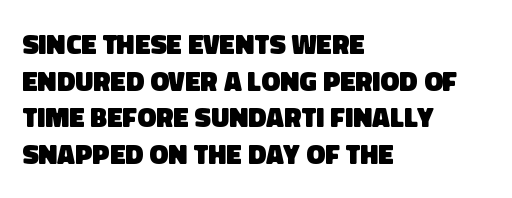
The image shows 28 px heavy sans-serif type; set left-aligned, normal line spacing (1.31x), normal letter spacing, not underlined; low stroke contrast and a large x-height.
